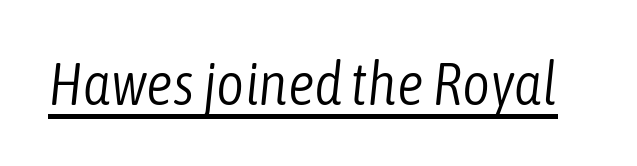
Q: Is the text bold? A: No.
Q: Is the text italic (slanted)? A: Yes, it leans right by about 6 degrees.
Q: Is the text underlined? A: Yes.
Q: Is the spacing between letters normal or unusually wide? A: Normal.
Q: Width (condensed, normal, or wide)? A: Condensed.
Q: Stroke contrast? A: Low.
Q: x-height? A: Medium.
Q: Monospaced? A: No.
